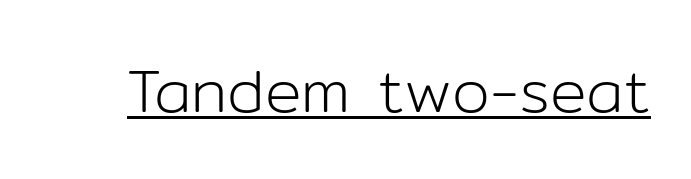
How are the letters spaced? Ordinarily, with no added tracking. The glyphs in this specimen are sans serif. Caption: lettering with a line underneath. Bold? No — there's no thickening of the strokes. This is the regular roman posture of the typeface.
